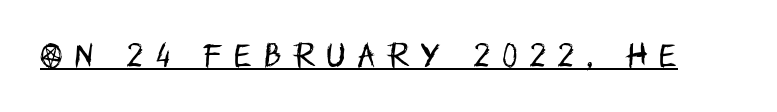
Q: Is the text bold? A: No.
Q: Is the text italic (slanted)? A: No, it is upright.
Q: Is the text underlined? A: Yes.
Q: Is the spacing between letters normal or unusually wide? A: Unusually wide.
